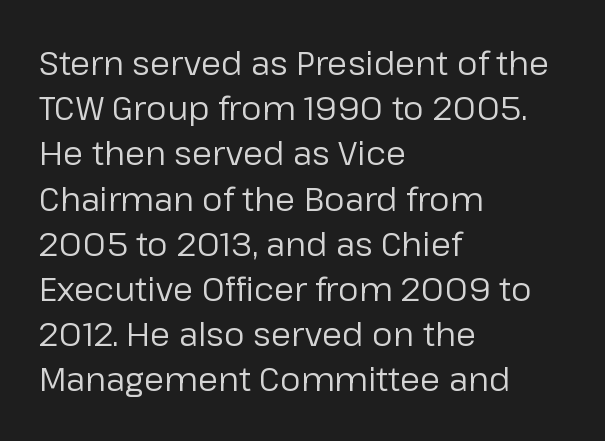
{"serif": "no", "italic": "no", "bold": "no", "weight": "regular", "width": "normal", "stroke_contrast": "low", "x_height": "medium", "monospaced": "no", "underline": "no", "align": "left", "line_spacing": "normal", "line_spacing_ratio": 1.37, "letter_spacing": "normal", "letter_spacing_em": 0.0, "glyph_px": 33}
